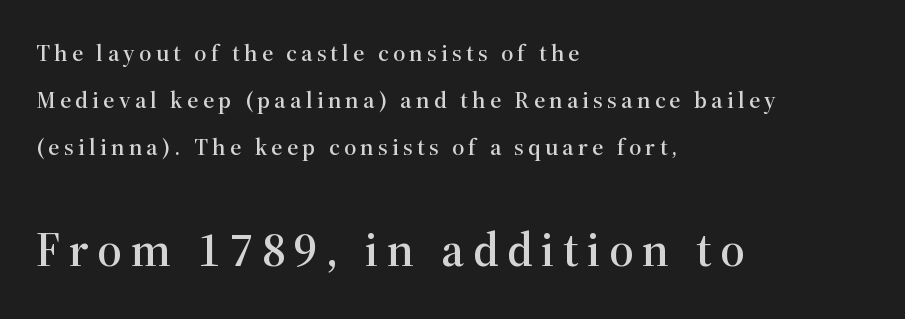
The image shows 48 px serif type, upright; set left-aligned, loose line spacing (1.96x), not underlined; the second (bottom) block is 2.0x larger; high stroke contrast and a medium x-height.
